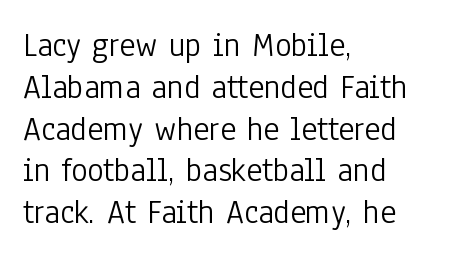
Is this a fixed-width face? No — the glyphs have proportional, varying widths. Honestly, the letter spacing is just normal — you wouldn't notice it. Ascenders rise straight up at ninety degrees. Vertical stems look standard width or narrower in stroke. Classification — sans serif. The lines are quadded left.
